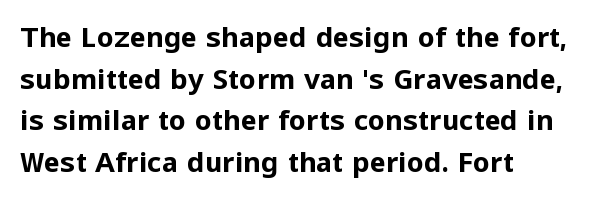
{"italic": "no", "bold": "yes", "underline": "no", "align": "left", "line_spacing": "normal", "line_spacing_ratio": 1.54, "letter_spacing": "normal", "letter_spacing_em": 0.0, "glyph_px": 27}
